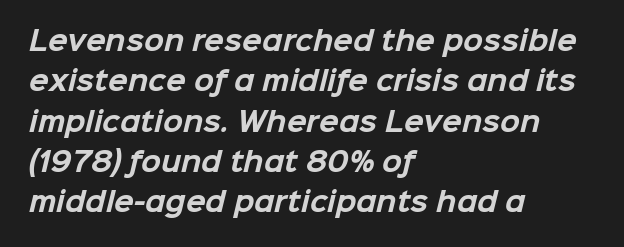
Q: Is the text bold? A: Yes.
Q: Is the text underlined? A: No.
Q: How is the paragraph aligned? A: Left-aligned.
Q: Is the spacing between letters normal or unusually wide? A: Normal.
Q: Is the spacing between lines tight, normal or loose? A: Normal.
